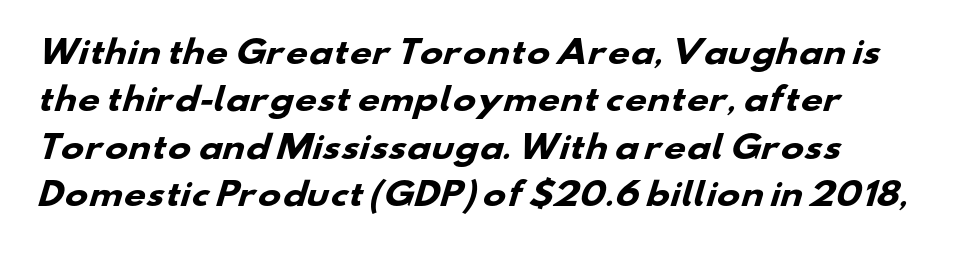
Typographically, this falls in the sans-serif category. This sample uses plain, unmodified letter spacing. Nobody drew a line under any word here. Proportional: the letters do not fall into vertical columns.
